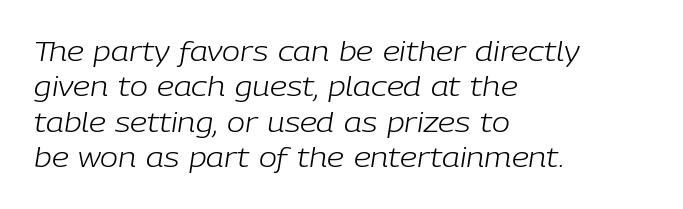
{"italic": "yes", "lean": "right", "slant_degrees": 9, "bold": "no", "underline": "no", "align": "left", "line_spacing": "normal", "line_spacing_ratio": 1.31, "letter_spacing": "normal", "letter_spacing_em": 0.0, "glyph_px": 27}
